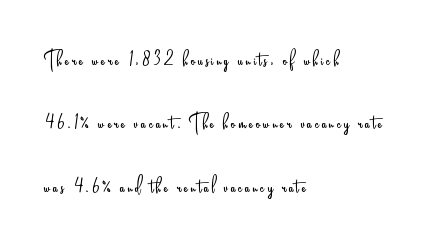
The image shows 27 px text type; set left-aligned, loose line spacing (2.35x), not underlined.
